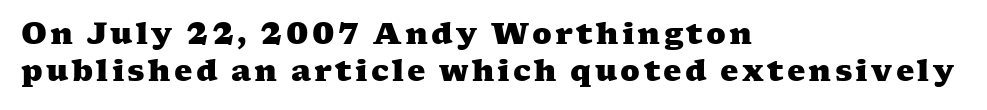
The image shows 29 px heavy, wide serif type; set left-aligned, normal line spacing (1.28x), not underlined; medium stroke contrast and a medium x-height.
